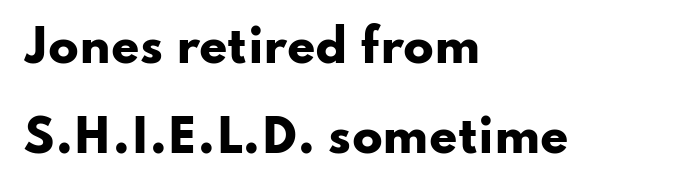
Q: Is the text bold? A: Yes.
Q: Is the text italic (slanted)? A: No, it is upright.
Q: Is the typeface a serif or a sans-serif typeface? A: Sans-serif.
Q: Is the text underlined? A: No.
Q: How is the paragraph aligned? A: Left-aligned.
Q: Is the spacing between letters normal or unusually wide? A: Normal.
Q: Is the spacing between lines tight, normal or loose? A: Loose.
Q: Width (condensed, normal, or wide)? A: Wide.
Q: Stroke contrast? A: Low.
Q: x-height? A: Small.
Q: Monospaced? A: No.
